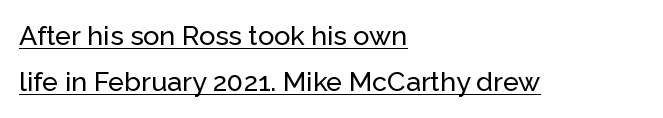
Q: Is the text italic (slanted)? A: No, it is upright.
Q: Is the text underlined? A: Yes.
Q: How is the paragraph aligned? A: Left-aligned.
Q: Is the spacing between letters normal or unusually wide? A: Normal.
